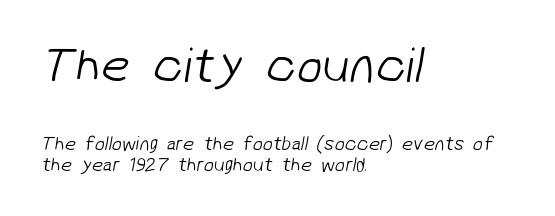
What stands out about the letter spacing? Nothing — it is the standard amount. The face used here is a sans, in the tradition of grotesques and geometrics. The area under the type is left untouched. Compare the two chunks: the upper has the greater cap height.
